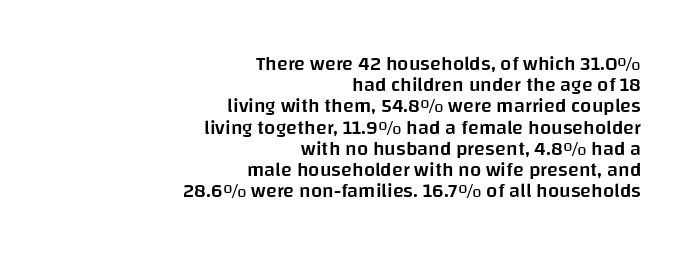
{"italic": "no", "bold": "semi", "underline": "no", "align": "right", "line_spacing": "tight", "line_spacing_ratio": 1.06, "letter_spacing": "normal", "letter_spacing_em": 0.0, "glyph_px": 20}
